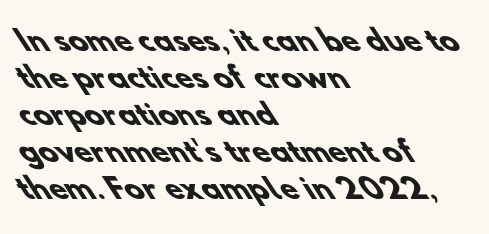
{"serif": "no", "bold": "yes", "weight": "heavy", "width": "normal", "stroke_contrast": "low", "x_height": "small", "monospaced": "no", "underline": "no", "align": "left", "line_spacing": "normal", "line_spacing_ratio": 1.32, "letter_spacing": "normal", "letter_spacing_em": 0.0, "glyph_px": 28}
